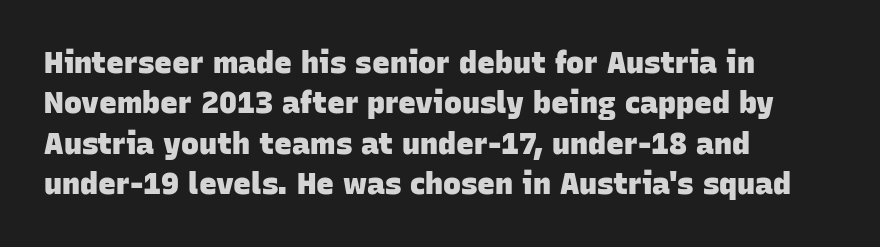
Each letter's strokes conclude bluntly, with no projecting serifs. A typesetter would call this zero additional tracking. Heavy, bold letterforms. The rendering uses natural spacing where letterforms have individual widths.
